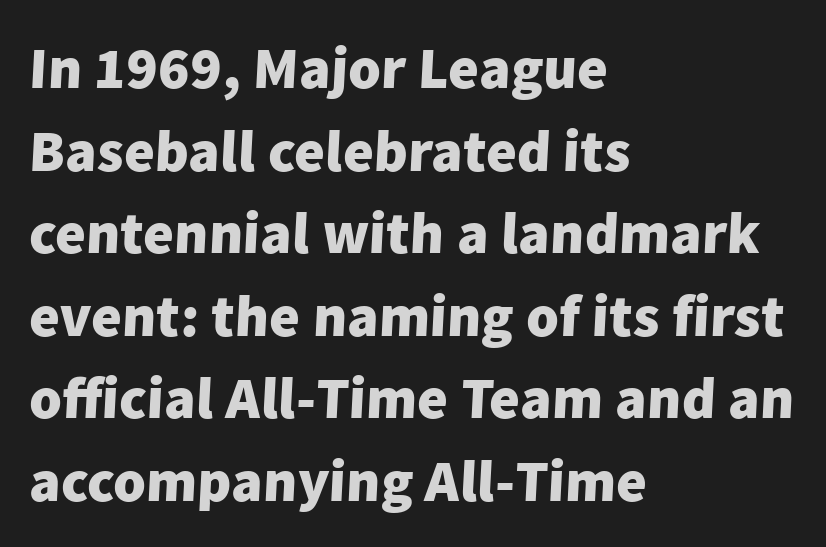
Q: Is the text bold? A: Yes.
Q: Is the typeface a serif or a sans-serif typeface? A: Sans-serif.
Q: Is the text underlined? A: No.
Q: How is the paragraph aligned? A: Left-aligned.
Q: Is the spacing between letters normal or unusually wide? A: Normal.
Q: Is the spacing between lines tight, normal or loose? A: Normal.
Q: Width (condensed, normal, or wide)? A: Normal.
Q: Stroke contrast? A: Low.
Q: x-height? A: Medium.
Q: Monospaced? A: No.
